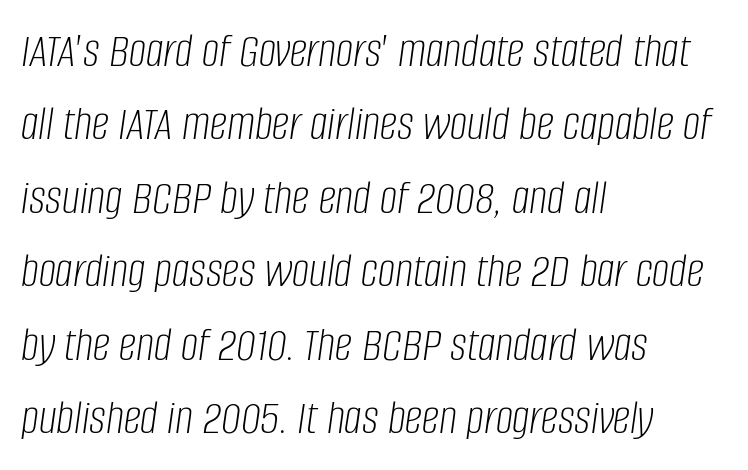
Q: Is the text bold? A: No.
Q: Is the text italic (slanted)? A: Yes, it leans right by about 8 degrees.
Q: Is the text underlined? A: No.
Q: How is the paragraph aligned? A: Left-aligned.
Q: Is the spacing between letters normal or unusually wide? A: Normal.
Q: Is the spacing between lines tight, normal or loose? A: Normal.
Q: Width (condensed, normal, or wide)? A: Condensed.
Q: Stroke contrast? A: Low.
Q: x-height? A: Large.
Q: Monospaced? A: No.
